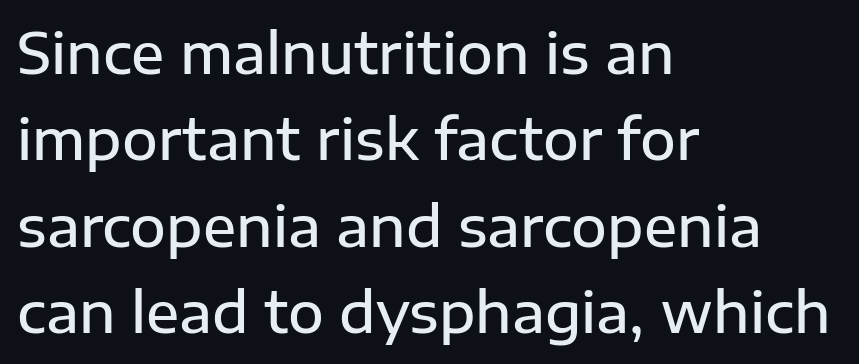
{"serif": "no", "italic": "no", "bold": "semi", "weight": "semibold", "width": "normal", "stroke_contrast": "low", "x_height": "medium", "monospaced": "no", "underline": "no", "align": "left", "line_spacing": "normal", "line_spacing_ratio": 1.57, "letter_spacing": "normal", "letter_spacing_em": 0.0, "glyph_px": 55}
